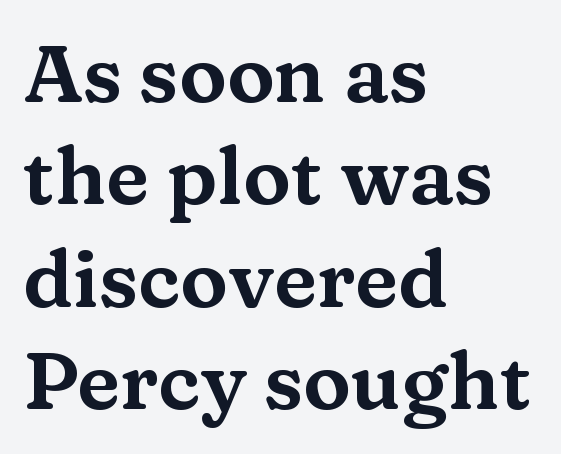
Q: Is the text italic (slanted)? A: No, it is upright.
Q: Is the typeface a serif or a sans-serif typeface? A: Serif.
Q: Is the text underlined? A: No.
Q: How is the paragraph aligned? A: Left-aligned.
Q: Is the spacing between letters normal or unusually wide? A: Normal.
Q: Is the spacing between lines tight, normal or loose? A: Normal.
Q: Width (condensed, normal, or wide)? A: Wide.
Q: Stroke contrast? A: Medium.
Q: x-height? A: Medium.
Q: Monospaced? A: No.
